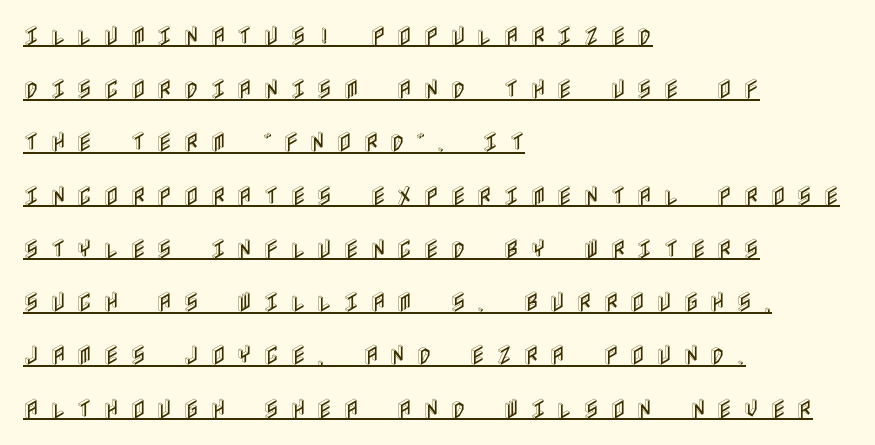
Q: Is the text italic (slanted)? A: No, it is upright.
Q: Is the text underlined? A: Yes.
Q: How is the paragraph aligned? A: Left-aligned.
Q: Is the spacing between letters normal or unusually wide? A: Unusually wide.
Q: Is the spacing between lines tight, normal or loose? A: Loose.
